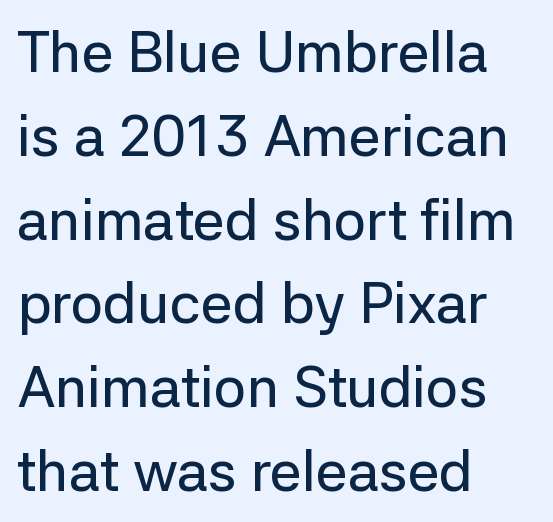
Q: Is the text italic (slanted)? A: No, it is upright.
Q: Is the typeface a serif or a sans-serif typeface? A: Sans-serif.
Q: Is the text underlined? A: No.
Q: How is the paragraph aligned? A: Left-aligned.
Q: Is the spacing between letters normal or unusually wide? A: Normal.
Q: Is the spacing between lines tight, normal or loose? A: Normal.
Q: Width (condensed, normal, or wide)? A: Normal.
Q: Stroke contrast? A: Low.
Q: x-height? A: Medium.
Q: Monospaced? A: No.
